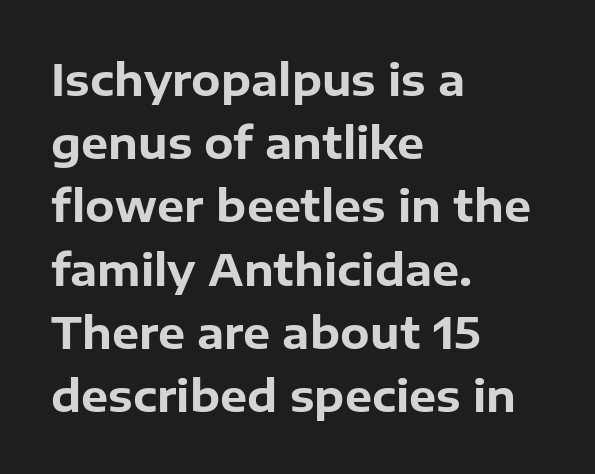
{"serif": "no", "italic": "no", "bold": "yes", "weight": "bold", "width": "normal", "stroke_contrast": "low", "x_height": "medium", "monospaced": "no", "underline": "no", "align": "left", "line_spacing": "normal", "line_spacing_ratio": 1.47, "letter_spacing": "normal", "letter_spacing_em": 0.0, "glyph_px": 43}
